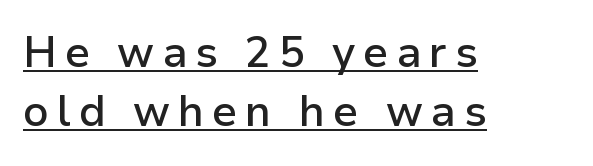
{"serif": "no", "italic": "no", "bold": "semi", "weight": "semibold", "width": "normal", "stroke_contrast": "low", "x_height": "medium", "monospaced": "no", "underline": "yes", "align": "left", "line_spacing": "normal", "line_spacing_ratio": 1.38, "glyph_px": 43}
